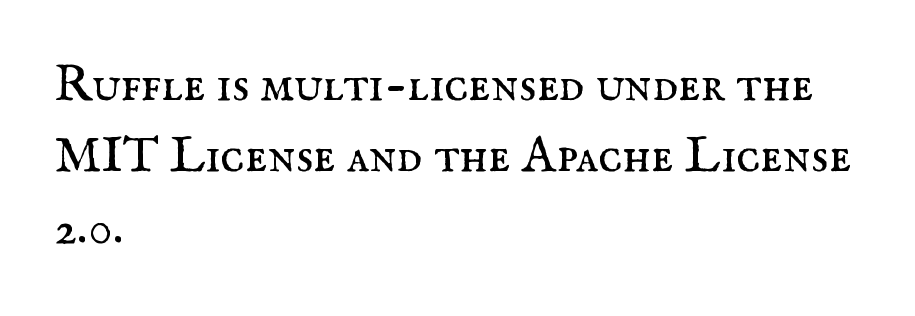
The glyphs in this specimen are seriffed. How are the letters spaced? Ordinarily, with no added tracking. Words float on clear page, feet unadorned. Spacing verdict: proportional, widths tailored to each character.
